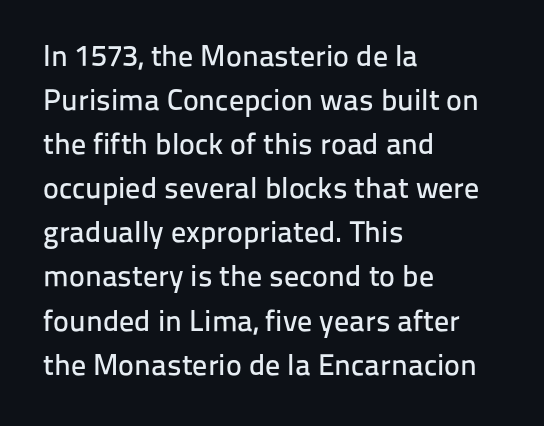
The zone under the glyphs is completely vacant. Nothing unusual about the tracking: characters are spaced as the font intends. Regular leading. Each letter keeps its own natural width here, so spacing adapts to shape.
